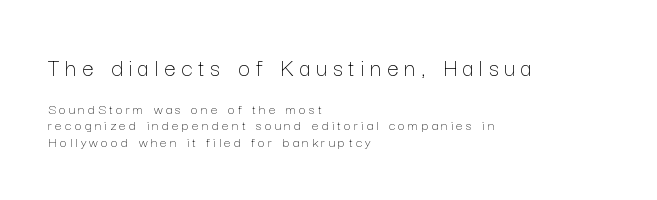
The image shows 26 px text type, upright; set left-aligned, tight line spacing (1.11x), unusually wide letter spacing (+0.22 em), not underlined; the first (top) block is 1.73x larger.
